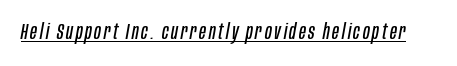
Q: Is the text bold? A: No.
Q: Is the text italic (slanted)? A: Yes, it leans right by about 10 degrees.
Q: Is the text underlined? A: Yes.
